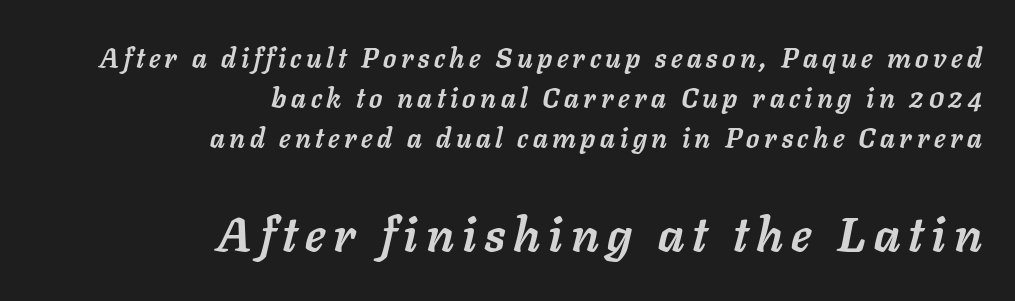
Q: Is the text bold? A: Yes.
Q: Is the text italic (slanted)? A: Yes, it leans right by about 11 degrees.
Q: Is the text underlined? A: No.
Q: How is the paragraph aligned? A: Right-aligned.
Q: Is the spacing between lines tight, normal or loose? A: Normal.
Q: Which block of text is set in a larger size, the first (top) or the second (bottom)? A: The second (bottom) one.
Q: Width (condensed, normal, or wide)? A: Normal.
Q: Stroke contrast? A: Low.
Q: x-height? A: Medium.
Q: Monospaced? A: No.
